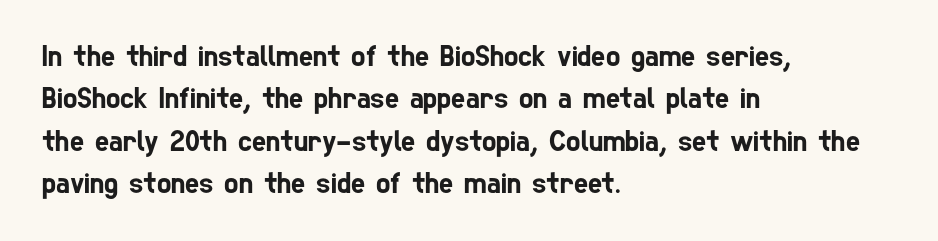
{"serif": "no", "width": "condensed", "stroke_contrast": "low", "x_height": "medium", "monospaced": "no", "underline": "no", "align": "left", "line_spacing": "normal", "line_spacing_ratio": 1.41, "letter_spacing": "normal", "letter_spacing_em": 0.0, "glyph_px": 30}
